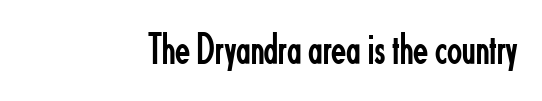
Line endings align vertically; line beginnings do not. Think of a printed novel: that variable character pitch is what you see here. These glyphs show unthickened strokes, regular width or finer. Decoration check: the copy has no underline. Inter-character spacing is left at the font's built-in metrics.
